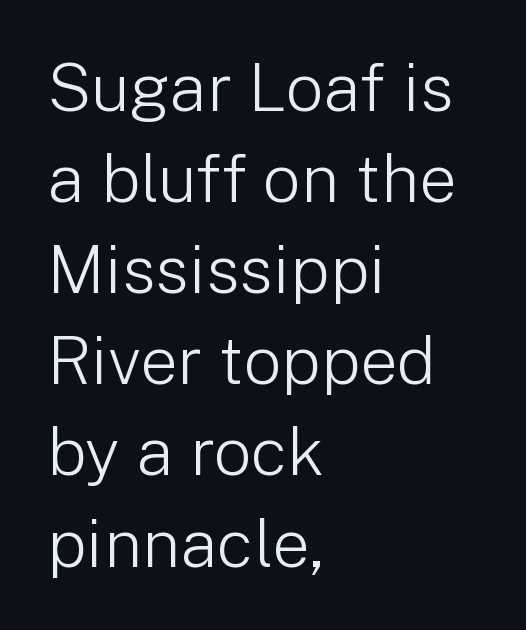
Q: Is the text bold? A: No.
Q: Is the text italic (slanted)? A: No, it is upright.
Q: Is the typeface a serif or a sans-serif typeface? A: Sans-serif.
Q: Is the text underlined? A: No.
Q: How is the paragraph aligned? A: Left-aligned.
Q: Is the spacing between letters normal or unusually wide? A: Normal.
Q: Is the spacing between lines tight, normal or loose? A: Normal.
Q: Width (condensed, normal, or wide)? A: Normal.
Q: Stroke contrast? A: Low.
Q: x-height? A: Medium.
Q: Monospaced? A: No.
